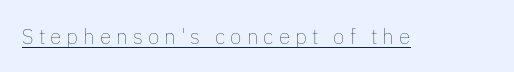
This is the regular roman posture of the typeface. Students, note that the glyphs here are deliberately spaced far apart. Is this a heavy cut? Hardly; it is regular or lighter. Underlined type.
